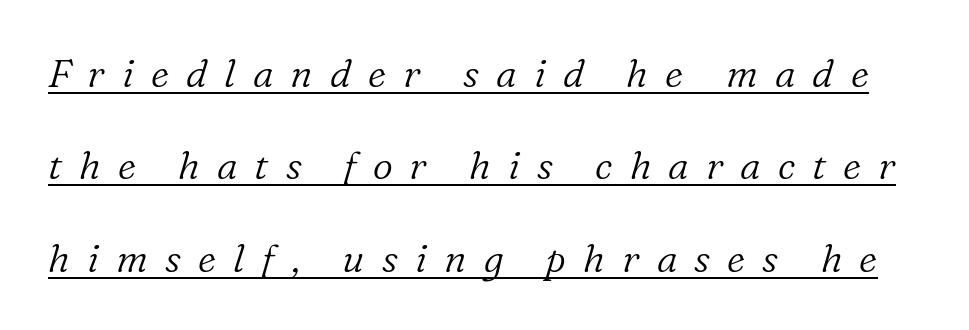
{"serif": "yes", "italic": "yes", "lean": "right", "slant_degrees": 16, "bold": "no", "weight": "light", "width": "normal", "stroke_contrast": "low", "x_height": "medium", "monospaced": "no", "underline": "yes", "line_spacing": "loose", "line_spacing_ratio": 2.37, "letter_spacing": "wide", "letter_spacing_em": 0.44, "glyph_px": 39}
